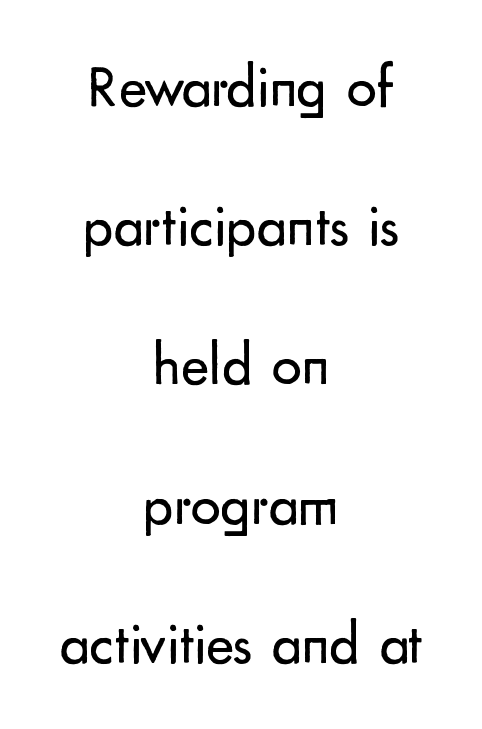
Tracking here is standard; glyphs follow each other at the usual distance. Widely set lines give the paragraph a tall, airy silhouette. Every stem runs plumb, perpendicular to the baseline. Summary of weight: not heavy and not bold. Teacher's note: observe the equal gaps on both sides — that is centered alignment.
